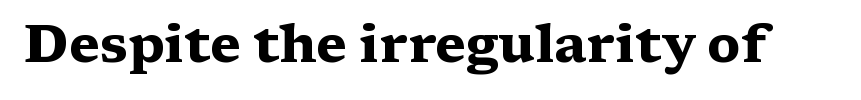
{"serif": "yes", "italic": "no", "bold": "yes", "weight": "heavy", "width": "wide", "stroke_contrast": "medium", "x_height": "medium", "monospaced": "no", "underline": "no", "letter_spacing": "normal", "letter_spacing_em": 0.0, "glyph_px": 53}
